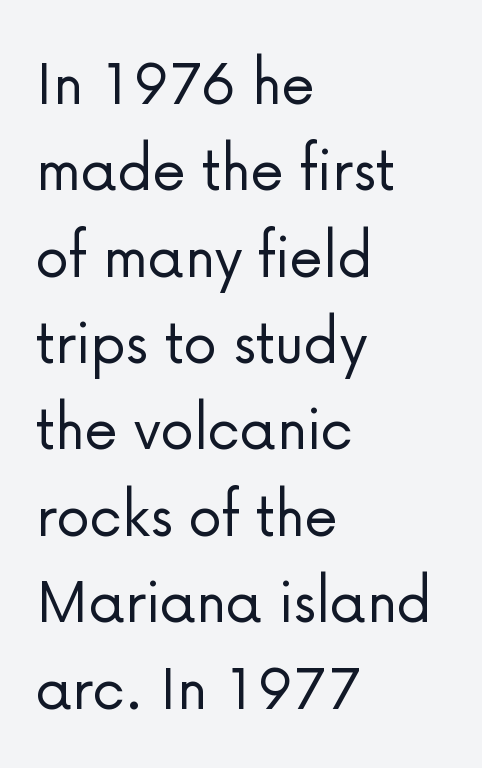
The image shows 68 px light sans-serif type, upright; set left-aligned, normal line spacing (1.27x), normal letter spacing, not underlined; low stroke contrast and a medium x-height.
